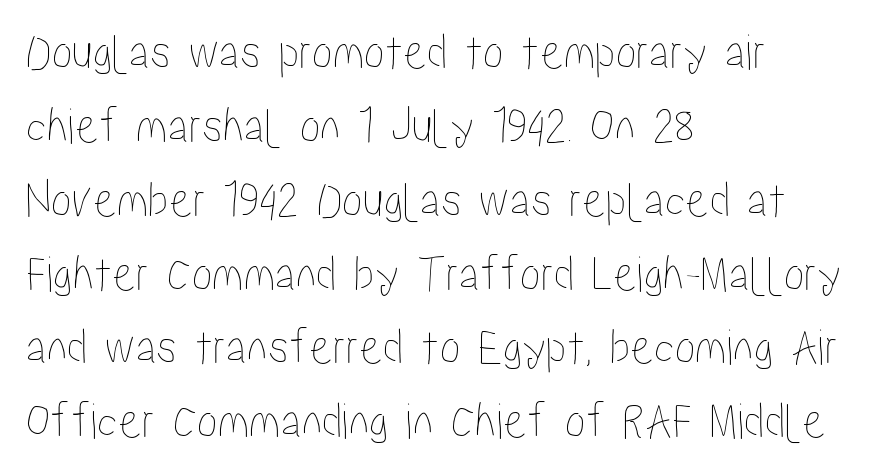
{"italic": "no", "width": "condensed", "stroke_contrast": "low", "x_height": "medium", "monospaced": "no", "underline": "no", "align": "left", "line_spacing": "normal", "line_spacing_ratio": 1.42, "letter_spacing": "normal", "letter_spacing_em": 0.0, "glyph_px": 52}
